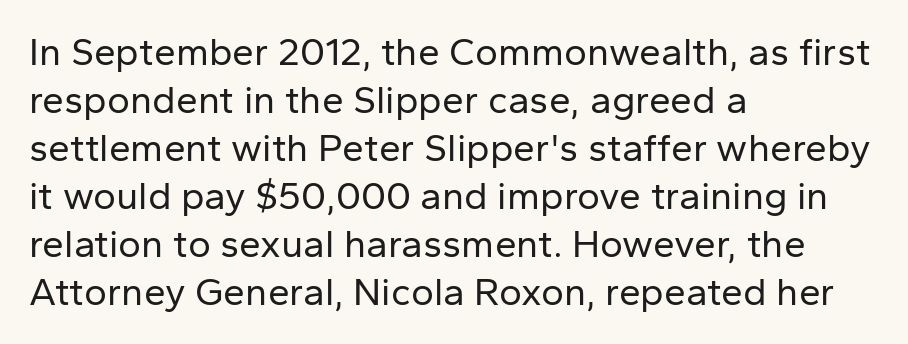
The image shows 39 px regular-weight sans-serif type, upright; set left-aligned, line spacing 1.23x, normal letter spacing, not underlined; low stroke contrast and a medium x-height.
